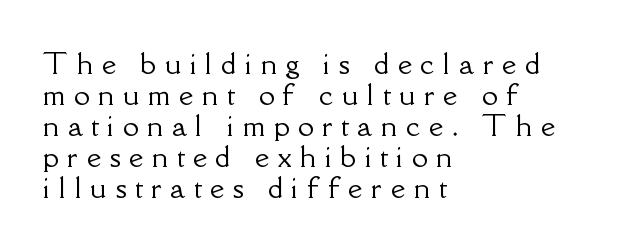
The image shows 28 px serif type, upright; set left-aligned, tight line spacing (1.11x), unusually wide letter spacing (+0.31 em), not underlined; low stroke contrast and a small x-height.
